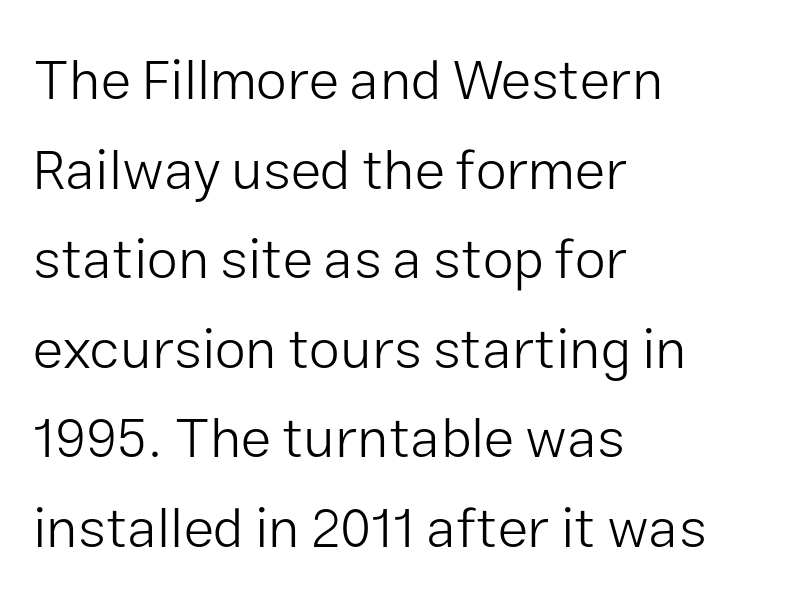
Leading: standard. The face used here is proportionally spaced, like ordinary book or web type. Nothing heavy about these letters — not bold at all. Beneath every word, the page is bare. The typeface chosen for these lines omits serifs. The face used here is rendered with its standard letterfit.
